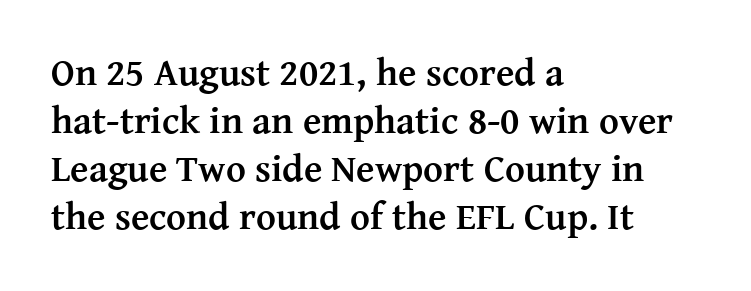
Q: Is the text bold? A: Yes.
Q: Is the text italic (slanted)? A: No, it is upright.
Q: Is the typeface a serif or a sans-serif typeface? A: Serif.
Q: Is the text underlined? A: No.
Q: How is the paragraph aligned? A: Left-aligned.
Q: Is the spacing between letters normal or unusually wide? A: Normal.
Q: Is the spacing between lines tight, normal or loose? A: Normal.
Q: Width (condensed, normal, or wide)? A: Normal.
Q: Stroke contrast? A: Medium.
Q: x-height? A: Medium.
Q: Monospaced? A: No.
